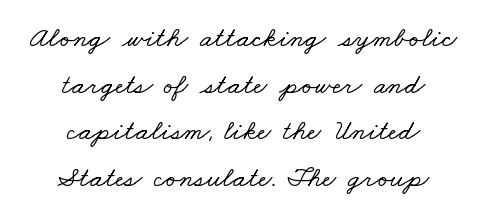
Q: Is the typeface a serif or a sans-serif typeface? A: Serif.
Q: Is the text underlined? A: No.
Q: How is the paragraph aligned? A: Centered.
Q: Is the spacing between letters normal or unusually wide? A: Normal.
Q: Is the spacing between lines tight, normal or loose? A: Normal.
Q: Width (condensed, normal, or wide)? A: Wide.
Q: Stroke contrast? A: Low.
Q: x-height? A: Small.
Q: Monospaced? A: No.
